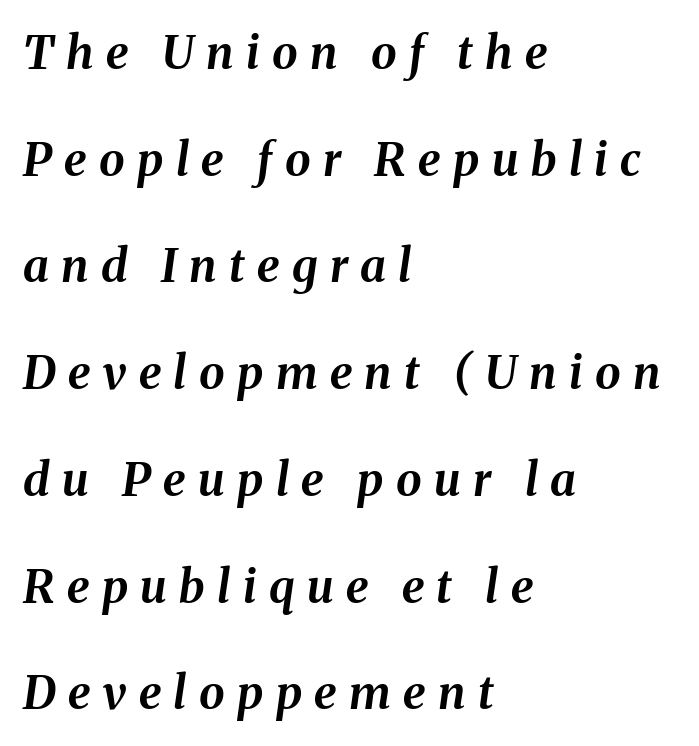
Q: Is the text bold? A: Yes.
Q: Is the text italic (slanted)? A: Yes, it leans right by about 8 degrees.
Q: Is the text underlined? A: No.
Q: How is the paragraph aligned? A: Left-aligned.
Q: Is the spacing between letters normal or unusually wide? A: Unusually wide.
Q: Is the spacing between lines tight, normal or loose? A: Loose.
Q: Width (condensed, normal, or wide)? A: Normal.
Q: Stroke contrast? A: Medium.
Q: x-height? A: Medium.
Q: Monospaced? A: No.
